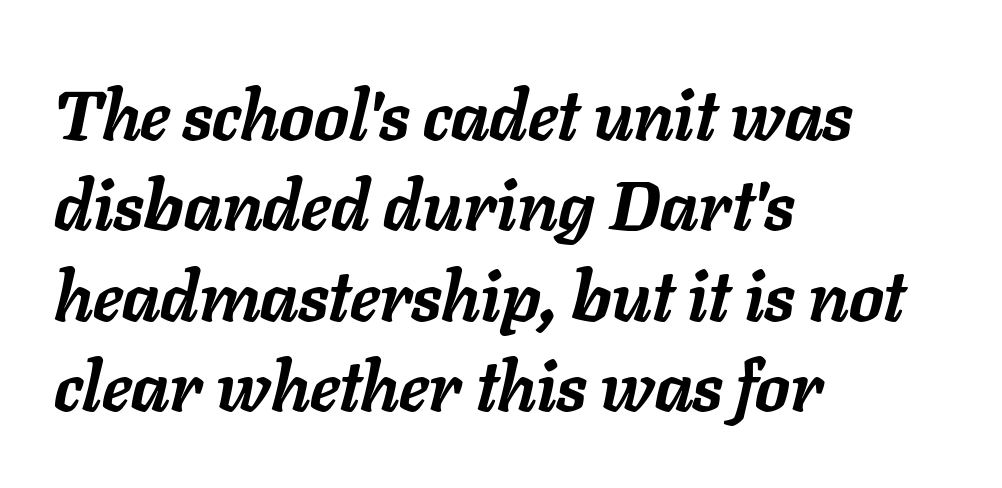
The image shows 69 px semibold type, italic (leaning right); set left-aligned, normal line spacing (1.31x), normal letter spacing, not underlined; low stroke contrast and a medium x-height.
